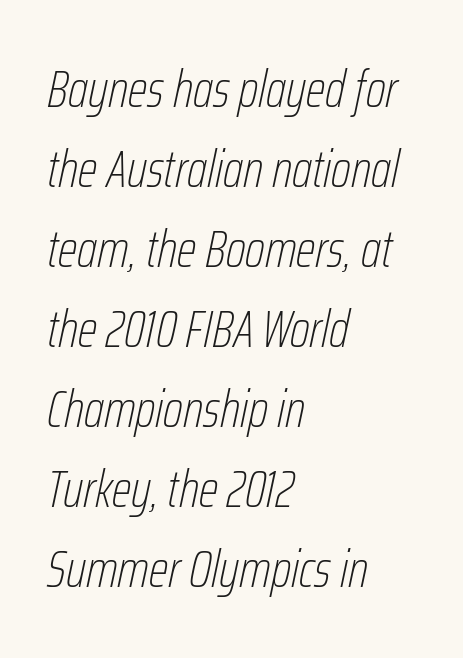
Q: Is the text bold? A: No.
Q: Is the text italic (slanted)? A: Yes, it leans right by about 12 degrees.
Q: Is the text underlined? A: No.
Q: How is the paragraph aligned? A: Left-aligned.
Q: Is the spacing between letters normal or unusually wide? A: Normal.
Q: Is the spacing between lines tight, normal or loose? A: Normal.
Q: Width (condensed, normal, or wide)? A: Condensed.
Q: Stroke contrast? A: Low.
Q: x-height? A: Medium.
Q: Monospaced? A: No.
